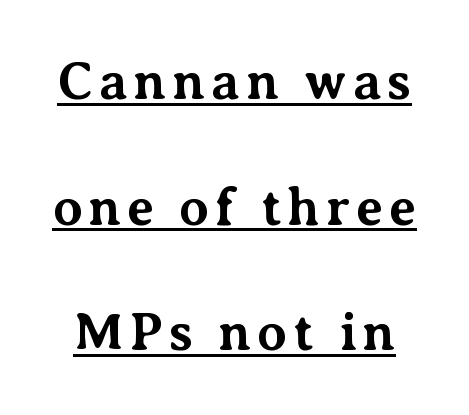
A full-strength bold gives these letters their thick strokes. The letters stand straight up with perfectly vertical stems. The passage shown is typeset with a serif family. Quick note: interline space is abundant. The specimen includes a rule beneath the text block's lines.
